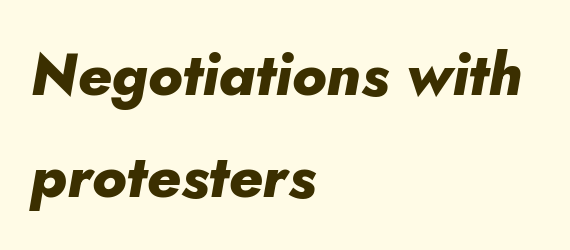
Caption: standard tracking, unaltered. Here the designer chose a conventional face with non-uniform glyph widths. Lines of text with bare space underneath. Heavy-handed strokes throughout: this text is bold. Whoever set this chose a conventional vertical rhythm. This rendering uses left alignment, leaving the right contour irregular.
